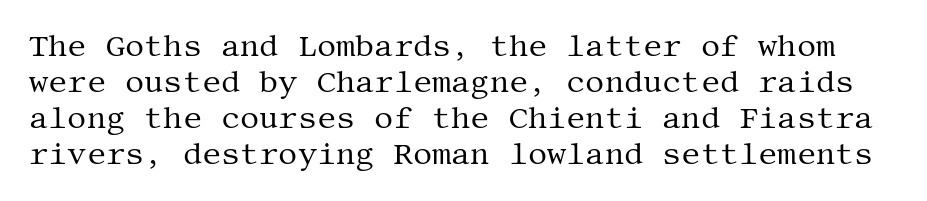
{"serif": "yes", "italic": "no", "bold": "no", "weight": "regular", "width": "normal", "stroke_contrast": "medium", "x_height": "large", "underline": "no", "line_spacing_ratio": 1.2, "letter_spacing": "normal", "letter_spacing_em": 0.0, "glyph_px": 30}
